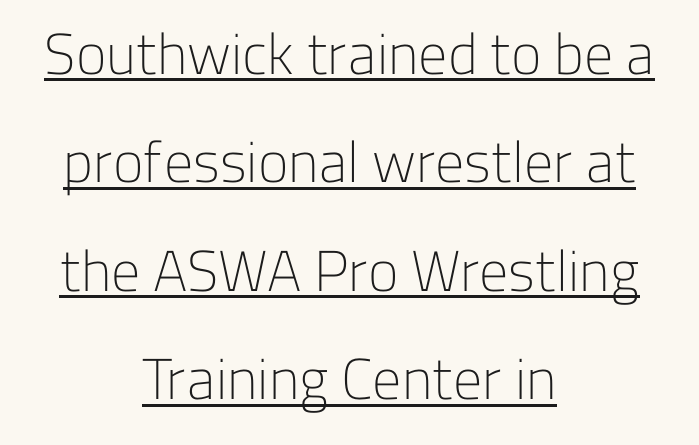
The image shows 58 px light sans-serif type, upright; set centered, line spacing 1.87x, normal letter spacing, underlined; low stroke contrast and a medium x-height.
